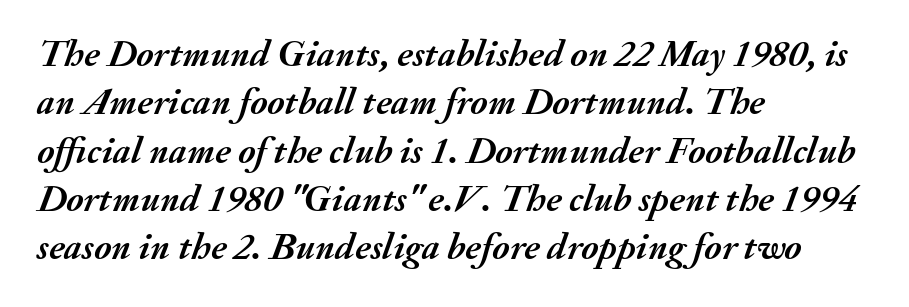
The specimen reads as italic at a glance. The words here are not underlined. The strokes are fattened all the way to bold. You could not count columns in this text — the font is proportionally spaced. Letter spacing: default. Normally led — the rows are evenly, conventionally spaced.
